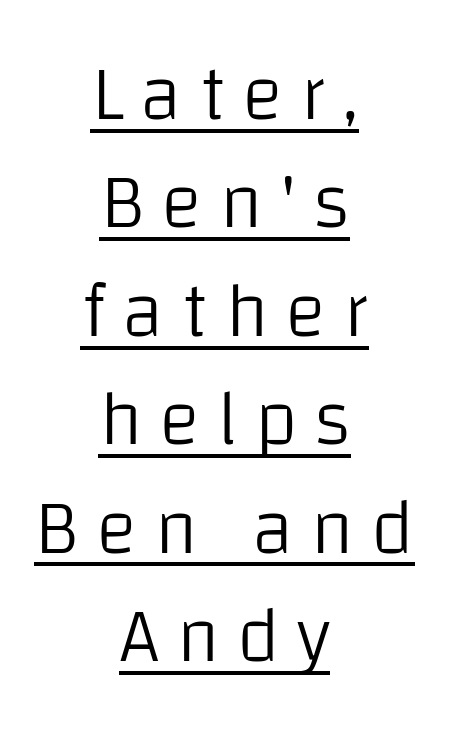
The image shows 78 px light sans-serif type, upright; set centered, normal line spacing (1.39x), unusually wide letter spacing (+0.21 em), underlined; low stroke contrast and a large x-height.
